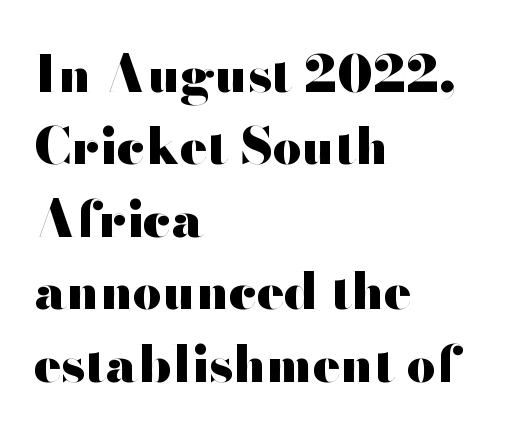
{"serif": "no", "italic": "no", "bold": "yes", "weight": "heavy", "width": "wide", "stroke_contrast": "high", "x_height": "small", "monospaced": "no", "underline": "no", "align": "left", "line_spacing": "normal", "line_spacing_ratio": 1.42, "letter_spacing": "normal", "letter_spacing_em": 0.0, "glyph_px": 51}
